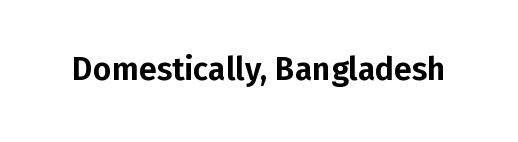
The image shows 32 px sans-serif type, upright; set normal letter spacing, not underlined; low stroke contrast and a medium x-height.
